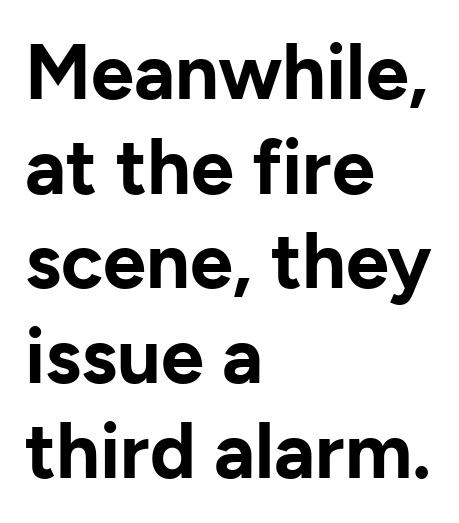
The glyphs in this specimen are sans serif. You could not count columns in this text — the font is proportionally spaced. The letters stand upright; this is a roman face. Compared with an ordinary text face, these strokes are far heavier — a full bold. Look at the tracking — it's just the regular setting, nothing added.
